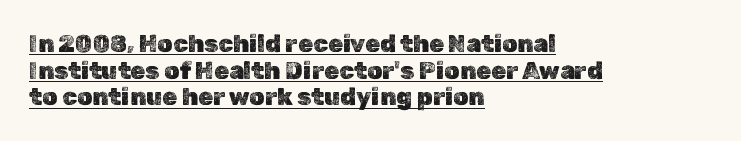
{"italic": "no", "underline": "yes", "align": "left", "line_spacing": "tight", "line_spacing_ratio": 1.11, "letter_spacing": "normal", "letter_spacing_em": 0.0, "glyph_px": 24}
